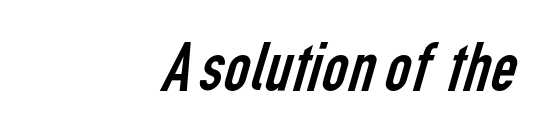
Q: Is the text bold? A: No.
Q: Is the typeface a serif or a sans-serif typeface? A: Sans-serif.
Q: Is the text underlined? A: No.
Q: How is the paragraph aligned? A: Right-aligned.
Q: Is the spacing between letters normal or unusually wide? A: Normal.
Q: Width (condensed, normal, or wide)? A: Condensed.
Q: Stroke contrast? A: Low.
Q: x-height? A: Medium.
Q: Monospaced? A: No.
